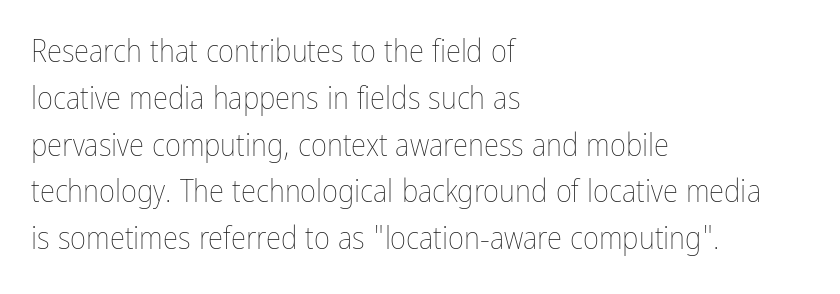
The image shows 31 px thin, condensed type, upright; set left-aligned, normal line spacing (1.51x), normal letter spacing, not underlined; low stroke contrast and a medium x-height.
